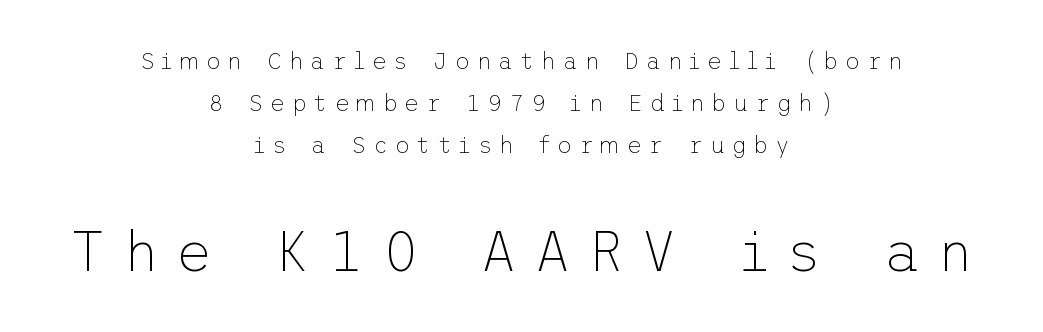
The image shows 57 px thin sans-serif type, upright; set centered, line spacing 1.82x, unusually wide letter spacing (+0.29 em), not underlined; the second (bottom) block is 2.48x larger; low stroke contrast and a medium x-height.
